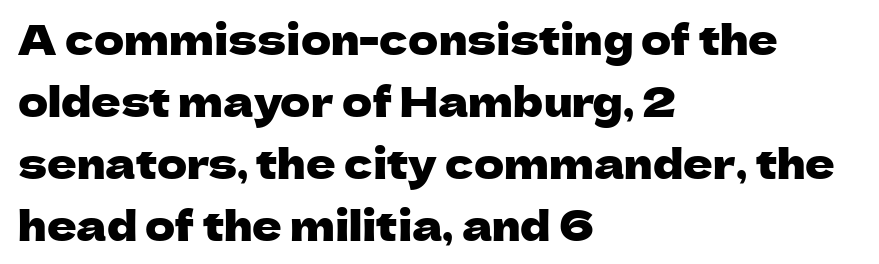
Q: Is the text italic (slanted)? A: No, it is upright.
Q: Is the typeface a serif or a sans-serif typeface? A: Sans-serif.
Q: Is the text underlined? A: No.
Q: How is the paragraph aligned? A: Left-aligned.
Q: Is the spacing between letters normal or unusually wide? A: Normal.
Q: Is the spacing between lines tight, normal or loose? A: Normal.
Q: Width (condensed, normal, or wide)? A: Normal.
Q: Stroke contrast? A: Low.
Q: x-height? A: Medium.
Q: Monospaced? A: No.
